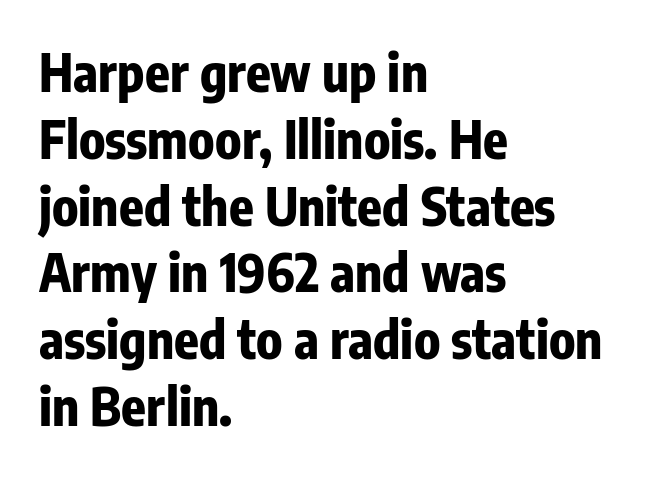
Q: Is the text bold? A: Yes.
Q: Is the text italic (slanted)? A: No, it is upright.
Q: Is the typeface a serif or a sans-serif typeface? A: Sans-serif.
Q: Is the text underlined? A: No.
Q: How is the paragraph aligned? A: Left-aligned.
Q: Is the spacing between letters normal or unusually wide? A: Normal.
Q: Is the spacing between lines tight, normal or loose? A: Normal.
Q: Width (condensed, normal, or wide)? A: Condensed.
Q: Stroke contrast? A: Low.
Q: x-height? A: Medium.
Q: Monospaced? A: No.
